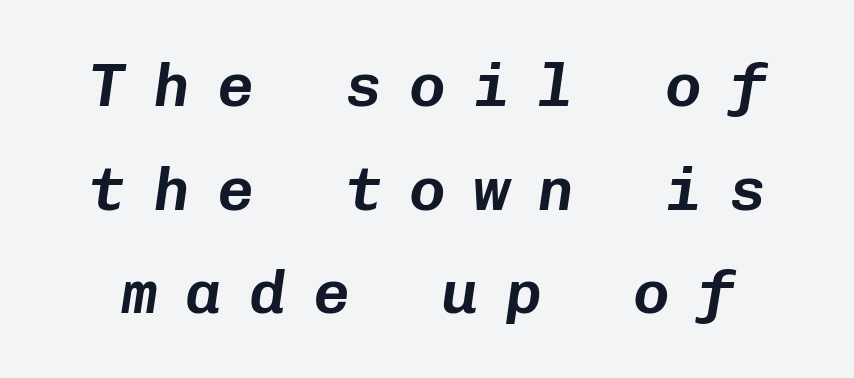
{"italic": "yes", "lean": "right", "slant_degrees": 8, "width": "normal", "stroke_contrast": "low", "x_height": "medium", "monospaced": "yes", "underline": "no", "line_spacing": "normal", "line_spacing_ratio": 1.7, "letter_spacing": "wide", "letter_spacing_em": 0.45, "glyph_px": 61}
